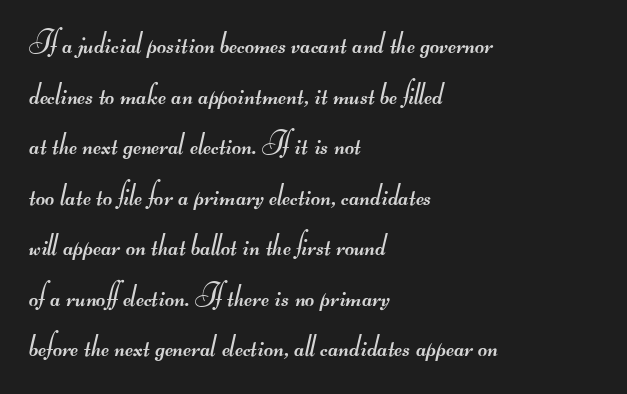
{"serif": "no", "bold": "no", "weight": "regular", "width": "wide", "stroke_contrast": "medium", "monospaced": "no", "underline": "no", "align": "left", "line_spacing": "normal", "line_spacing_ratio": 1.58, "letter_spacing": "normal", "letter_spacing_em": 0.0, "glyph_px": 32}
